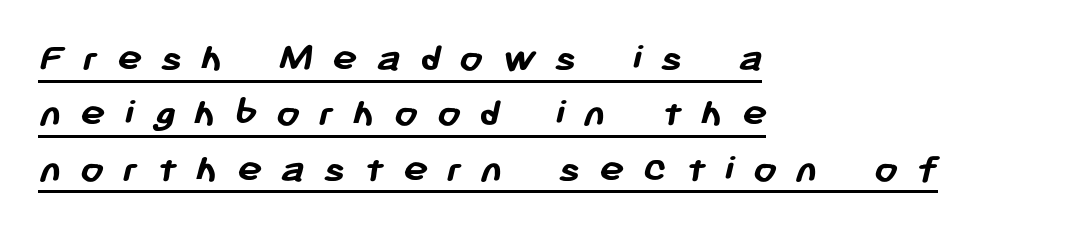
The image shows 42 px semibold sans-serif type; set left-aligned, normal line spacing (1.32x), unusually wide letter spacing (+0.44 em), underlined; low stroke contrast and a medium x-height.
